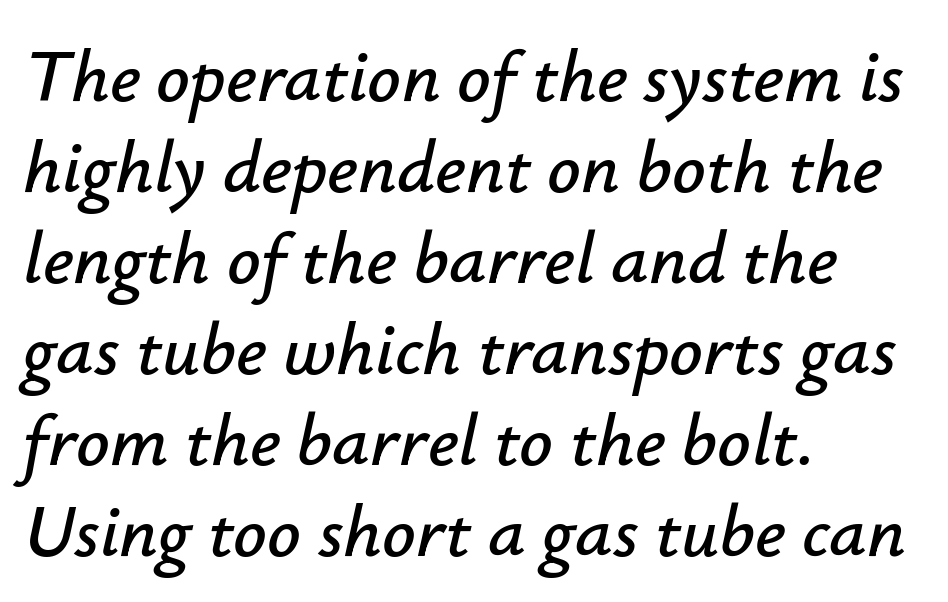
Q: Is the text italic (slanted)? A: Yes, it leans right by about 12 degrees.
Q: Is the text underlined? A: No.
Q: How is the paragraph aligned? A: Left-aligned.
Q: Is the spacing between letters normal or unusually wide? A: Normal.
Q: Width (condensed, normal, or wide)? A: Normal.
Q: Stroke contrast? A: Low.
Q: x-height? A: Small.
Q: Monospaced? A: No.
